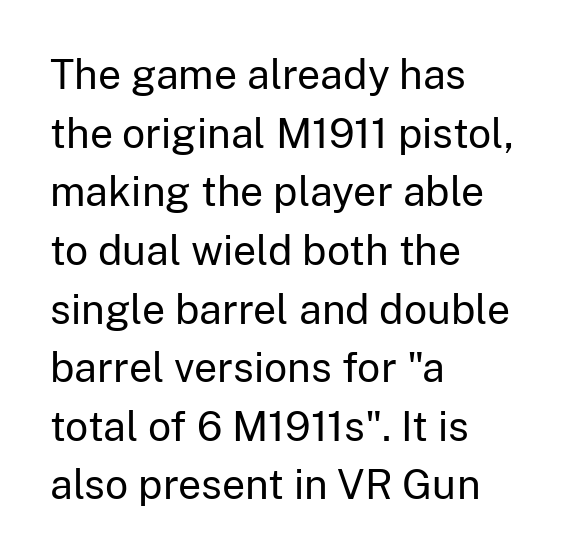
The typesetter chose a ragged-right arrangement here. The passage shown is typeset with a sans-serif family. Stems and bowls with no extra thickness — not bold. Letters rest on an invisible, unmarked baseline. Style check: upright.
